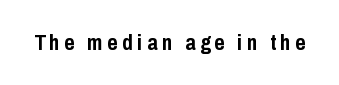
Q: Is the text bold? A: Yes.
Q: Is the text italic (slanted)? A: No, it is upright.
Q: Is the text underlined? A: No.
Q: Is the spacing between letters normal or unusually wide? A: Unusually wide.
